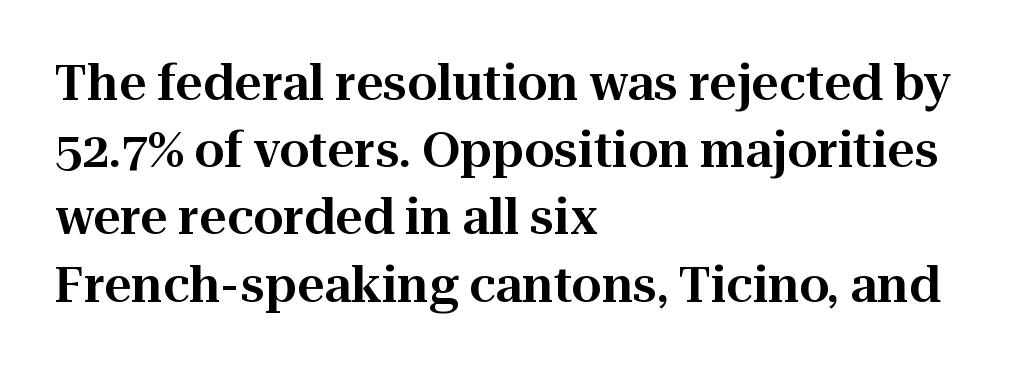
The image shows 48 px serif type, upright; set left-aligned, normal line spacing (1.4x), normal letter spacing, not underlined; high stroke contrast and a medium x-height.
